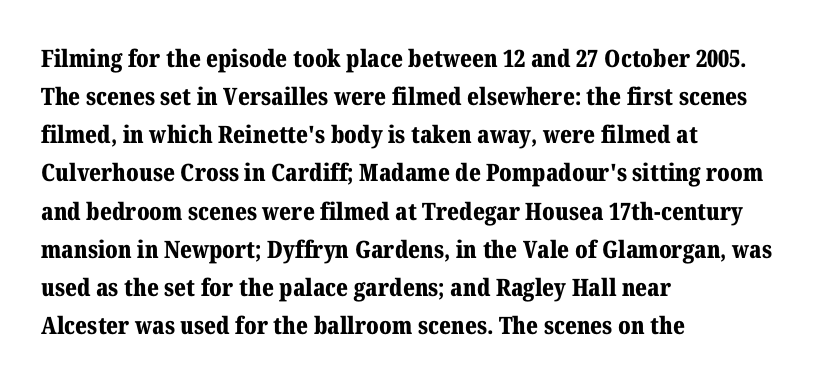
Q: Is the text bold? A: Yes.
Q: Is the text italic (slanted)? A: No, it is upright.
Q: Is the text underlined? A: No.
Q: How is the paragraph aligned? A: Left-aligned.
Q: Is the spacing between letters normal or unusually wide? A: Normal.
Q: Is the spacing between lines tight, normal or loose? A: Normal.
